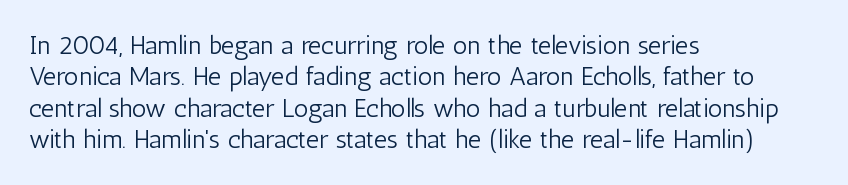
Q: Is the text bold? A: No.
Q: Is the text italic (slanted)? A: No, it is upright.
Q: Is the text underlined? A: No.
Q: How is the paragraph aligned? A: Left-aligned.
Q: Is the spacing between letters normal or unusually wide? A: Normal.
